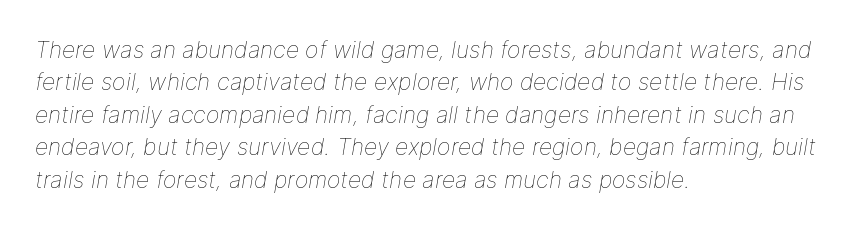
Q: Is the text bold? A: No.
Q: Is the text italic (slanted)? A: Yes, it leans right by about 9 degrees.
Q: Is the text underlined? A: No.
Q: How is the paragraph aligned? A: Left-aligned.
Q: Is the spacing between letters normal or unusually wide? A: Normal.
Q: Is the spacing between lines tight, normal or loose? A: Normal.
